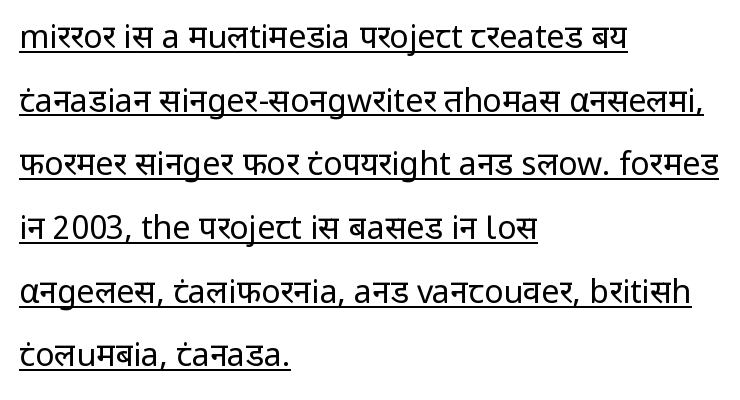
The image shows 32 px regular-weight sans-serif type, upright; set left-aligned, loose line spacing (1.99x), normal letter spacing, underlined; low stroke contrast and a medium x-height.
